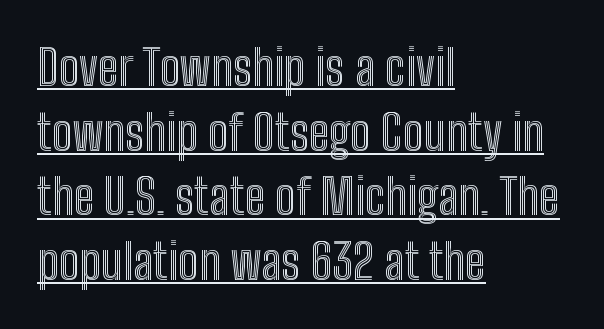
The image shows 49 px condensed type, upright; set left-aligned, normal line spacing (1.32x), normal letter spacing, underlined; a medium x-height.
